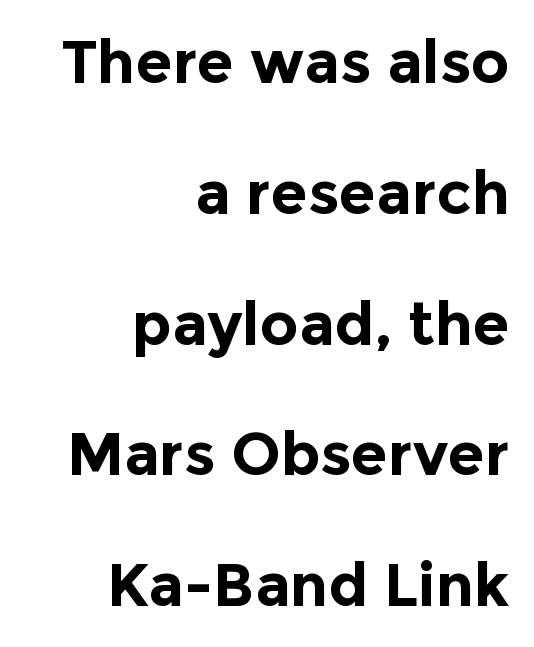
The image shows 60 px bold sans-serif type, upright; set right-aligned, loose line spacing (2.18x), normal letter spacing, not underlined; a medium x-height.
